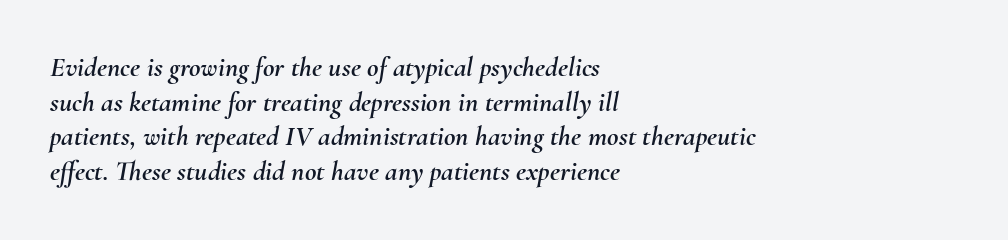
The image shows 28 px text type, italic (leaning right); set left-aligned, line spacing 1.24x, normal letter spacing, not underlined; medium stroke contrast and a small x-height.
